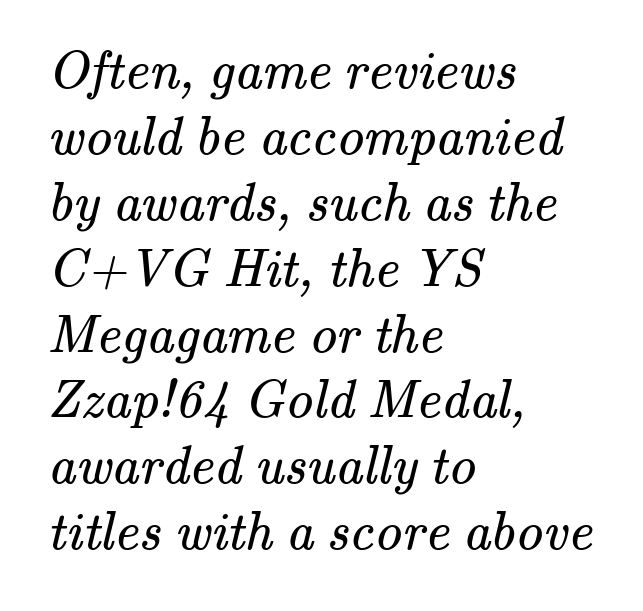
{"serif": "yes", "bold": "no", "weight": "regular", "width": "normal", "stroke_contrast": "medium", "x_height": "small", "monospaced": "no", "underline": "no", "align": "left", "line_spacing_ratio": 1.22, "letter_spacing": "normal", "letter_spacing_em": 0.0, "glyph_px": 54}
